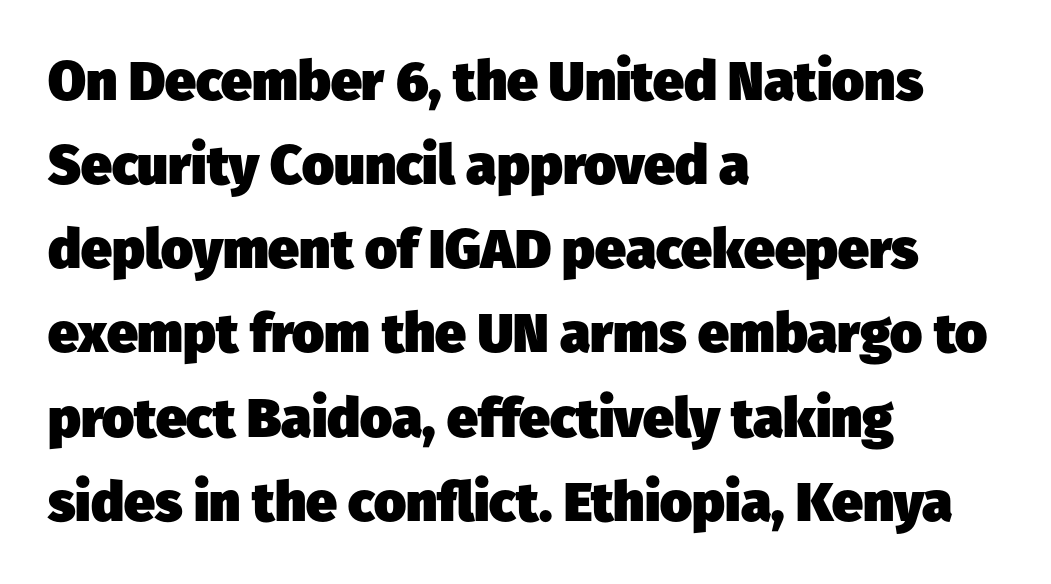
In terms of letterform style, serifs are entirely absent. Typesetter's note: full bold, strokes at maximum text heaviness. These lines sit exactly where default settings would place them. This sample is left-justified, so line endings fall wherever the words run out. Note the varied advance widths — an 'i' is clearly narrower than an 'm'.
